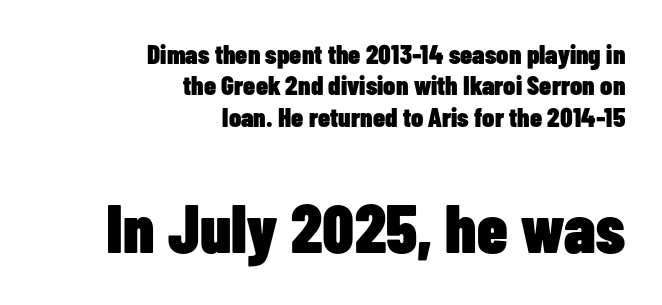
Observe the absence of serifs on each vertical stroke in this sample. The baseline area is clear. A typesetter would call this proportional, since set widths differ per character. These lines keep a tight, regular rhythm from letter to letter.
